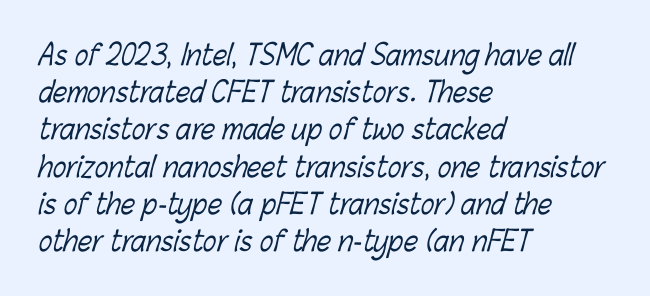
{"bold": "no", "weight": "light", "width": "condensed", "stroke_contrast": "low", "x_height": "medium", "monospaced": "no", "underline": "no", "align": "left", "line_spacing": "normal", "line_spacing_ratio": 1.33, "letter_spacing": "normal", "letter_spacing_em": 0.0, "glyph_px": 28}
